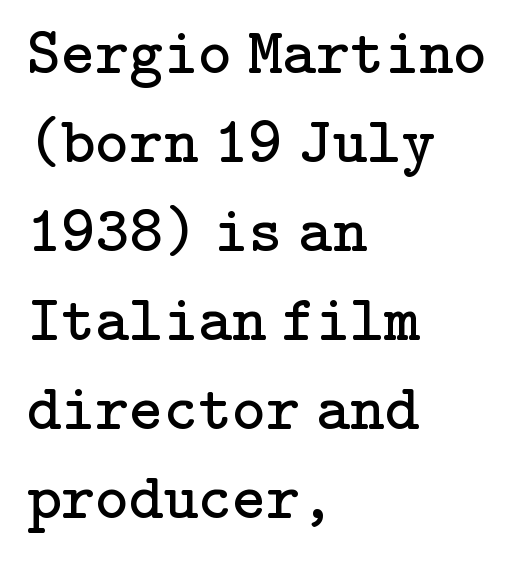
The image shows 65 px regular-weight serif type, upright; set left-aligned, normal line spacing (1.37x), normal letter spacing, not underlined; low stroke contrast and a medium x-height.
